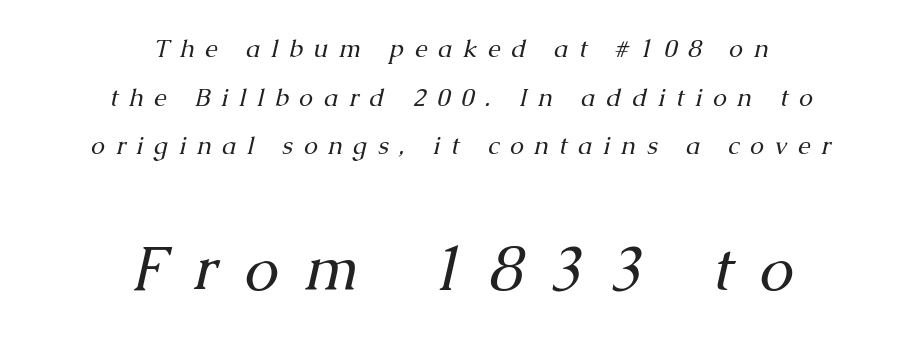
Q: Is the text bold? A: No.
Q: Is the text italic (slanted)? A: Yes, it leans right by about 13 degrees.
Q: Is the typeface a serif or a sans-serif typeface? A: Serif.
Q: Is the text underlined? A: No.
Q: How is the paragraph aligned? A: Centered.
Q: Is the spacing between letters normal or unusually wide? A: Unusually wide.
Q: Is the spacing between lines tight, normal or loose? A: Loose.
Q: Which block of text is set in a larger size, the first (top) or the second (bottom)? A: The second (bottom) one.
Q: Width (condensed, normal, or wide)? A: Normal.
Q: Stroke contrast? A: Medium.
Q: x-height? A: Medium.
Q: Monospaced? A: No.
